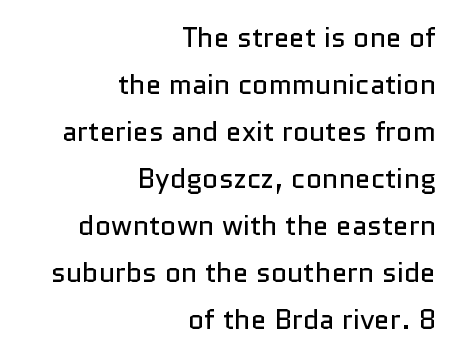
Font category for this specimen: sans-serif. Italic: no, the glyphs are upright roman. This sample is right-justified, so line beginnings fall wherever the words allow. Between one letter and the next there's only the usual sliver of space. A typesetter would call this leading conventional body-copy spacing.
